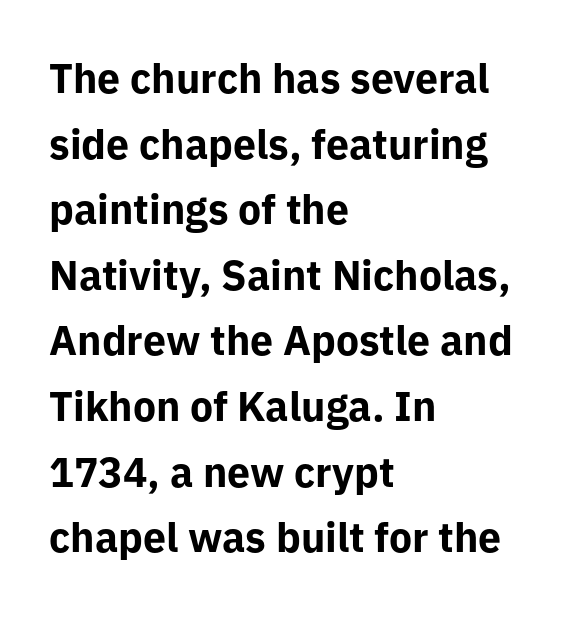
The letters stand straight up with perfectly vertical stems. Students, this is bold: see how much ink each stroke carries. Which margin do the lines hug? The left one — the right edge is uneven. Serif or sans? Sans — the stroke terminals are bare. This sample keeps an unexceptional amount of space between lines. Character widths vary here, with narrow letters taking less room than wide ones.
